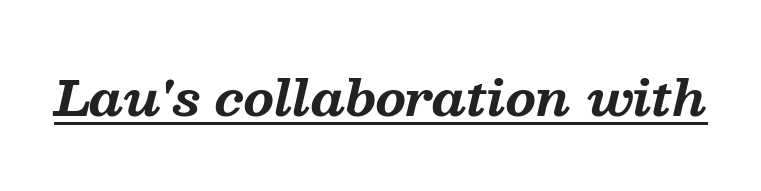
Students, this is bold: see how much ink each stroke carries. You can see a thin bar hugging the bottom of the glyphs. The characters display serif detailing at their extremities. Every character sits at an angle, as italics do. These lines are rendered in a variable-pitch font.
